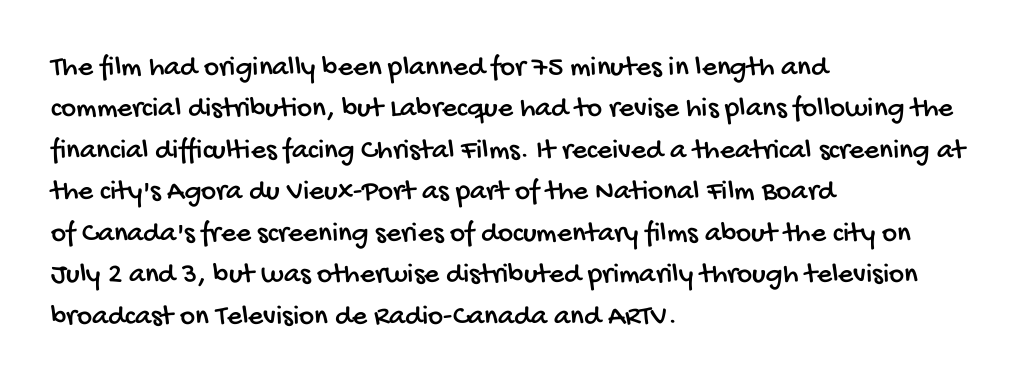
Q: Is the typeface a serif or a sans-serif typeface? A: Sans-serif.
Q: Is the text underlined? A: No.
Q: How is the paragraph aligned? A: Left-aligned.
Q: Is the spacing between letters normal or unusually wide? A: Normal.
Q: Is the spacing between lines tight, normal or loose? A: Normal.
Q: Width (condensed, normal, or wide)? A: Condensed.
Q: Stroke contrast? A: Low.
Q: x-height? A: Large.
Q: Monospaced? A: No.
